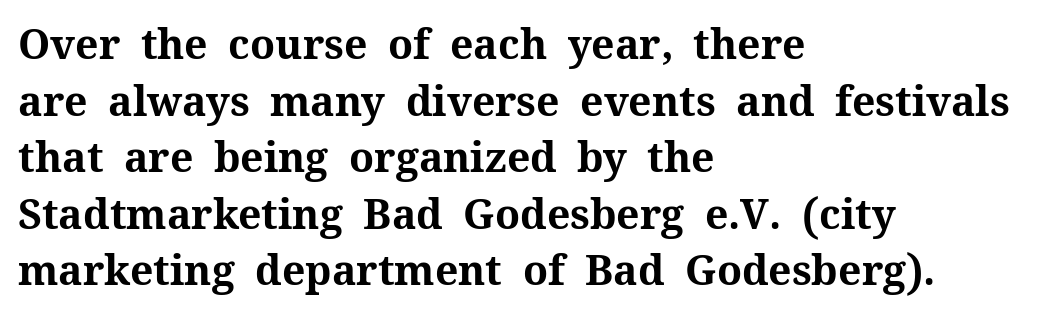
Q: Is the text bold? A: Yes.
Q: Is the text italic (slanted)? A: No, it is upright.
Q: Is the typeface a serif or a sans-serif typeface? A: Serif.
Q: Is the text underlined? A: No.
Q: How is the paragraph aligned? A: Left-aligned.
Q: Is the spacing between letters normal or unusually wide? A: Normal.
Q: Is the spacing between lines tight, normal or loose? A: Normal.
Q: Width (condensed, normal, or wide)? A: Normal.
Q: Stroke contrast? A: Medium.
Q: x-height? A: Medium.
Q: Monospaced? A: No.
